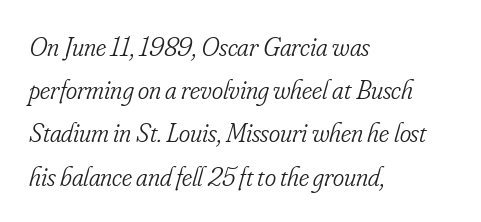
Q: Is the text bold? A: No.
Q: Is the text italic (slanted)? A: Yes, it leans right by about 16 degrees.
Q: Is the text underlined? A: No.
Q: How is the paragraph aligned? A: Left-aligned.
Q: Is the spacing between letters normal or unusually wide? A: Normal.
Q: Is the spacing between lines tight, normal or loose? A: Normal.
